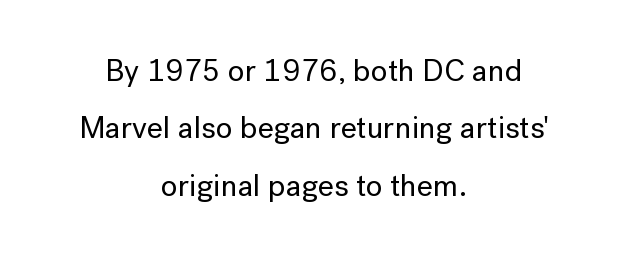
{"serif": "no", "italic": "no", "width": "normal", "stroke_contrast": "low", "x_height": "medium", "monospaced": "no", "underline": "no", "align": "center", "line_spacing_ratio": 1.85, "letter_spacing": "normal", "letter_spacing_em": 0.0, "glyph_px": 31}
